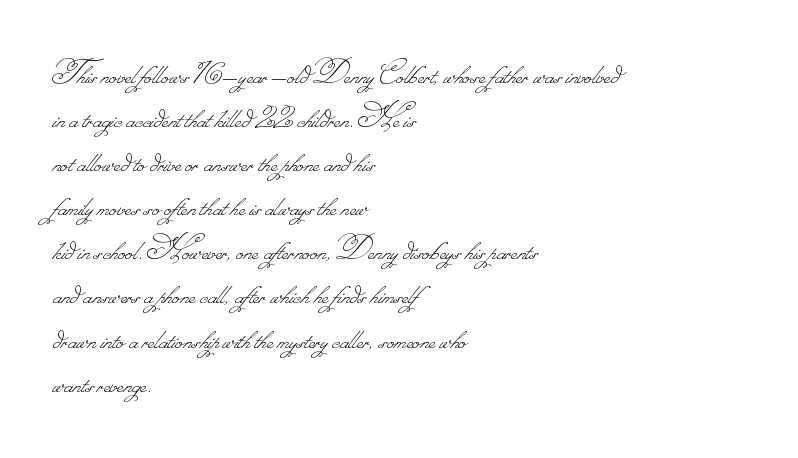
{"bold": "no", "weight": "thin", "width": "normal", "stroke_contrast": "low", "monospaced": "no", "underline": "no", "align": "left", "line_spacing": "normal", "line_spacing_ratio": 1.26, "letter_spacing": "normal", "letter_spacing_em": 0.0, "glyph_px": 35}
